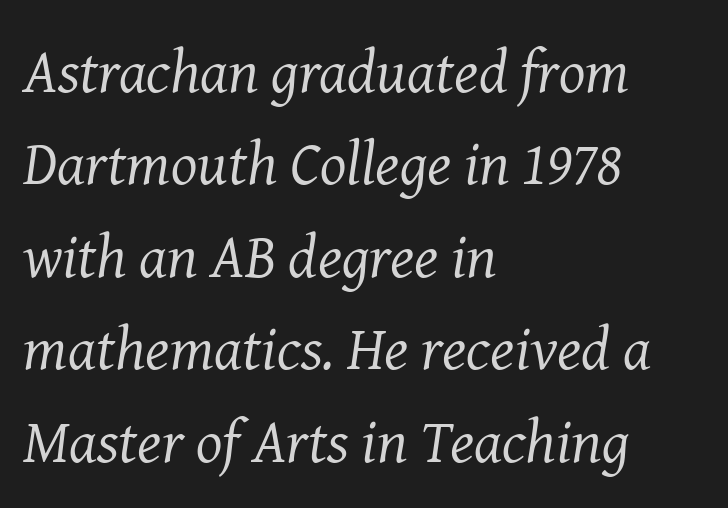
The image shows 62 px regular-weight serif type, italic (leaning right); set left-aligned, normal line spacing (1.49x), normal letter spacing, not underlined; medium stroke contrast and a medium x-height.
